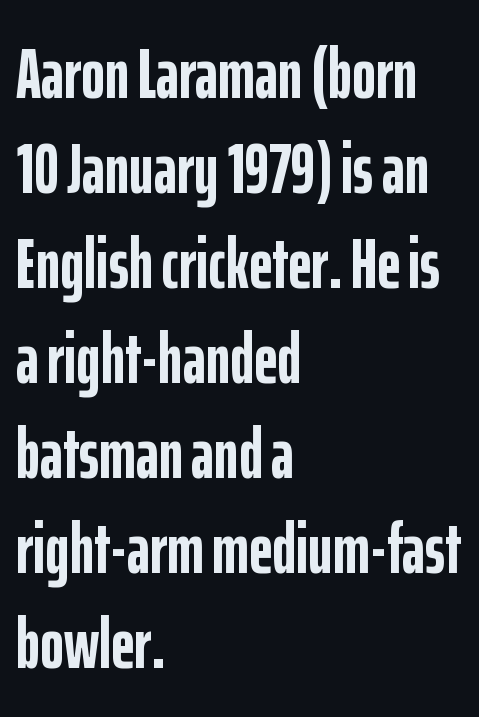
Q: Is the text bold? A: Yes.
Q: Is the text italic (slanted)? A: No, it is upright.
Q: Is the typeface a serif or a sans-serif typeface? A: Sans-serif.
Q: Is the text underlined? A: No.
Q: How is the paragraph aligned? A: Left-aligned.
Q: Is the spacing between letters normal or unusually wide? A: Normal.
Q: Is the spacing between lines tight, normal or loose? A: Normal.
Q: Width (condensed, normal, or wide)? A: Condensed.
Q: Stroke contrast? A: Low.
Q: x-height? A: Medium.
Q: Monospaced? A: No.
